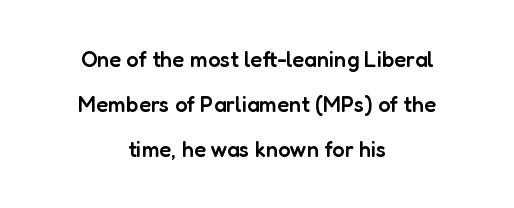
{"italic": "no", "bold": "semi", "underline": "no", "align": "center", "line_spacing": "loose", "line_spacing_ratio": 2.04, "letter_spacing": "normal", "letter_spacing_em": 0.0, "glyph_px": 22}
